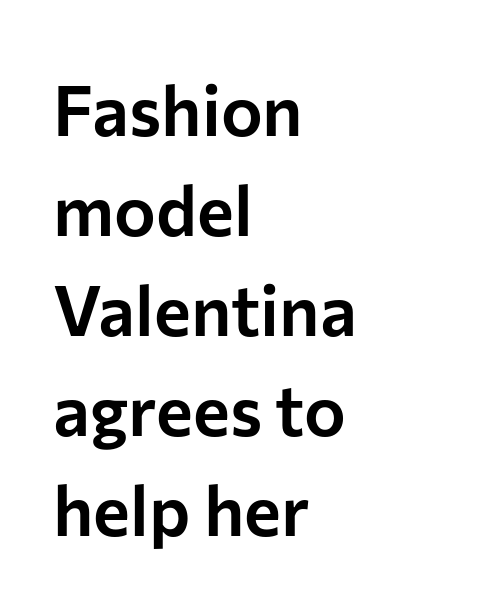
Just letters on the line, the space beneath them empty. This is the regular roman posture of the typeface. Summary of vertical rhythm: regular, with standard interline spacing. You could not count columns in this text — the font is proportionally spaced. The tracking reads as untouched default to a designer's eye.
